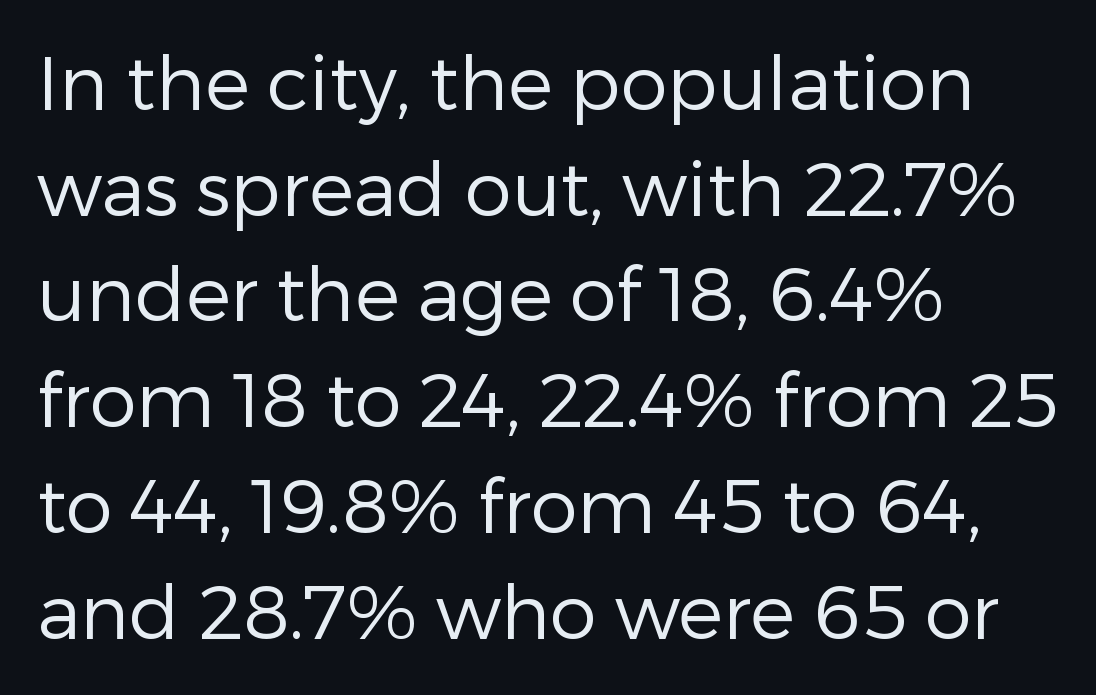
Q: Is the text bold? A: No.
Q: Is the text italic (slanted)? A: No, it is upright.
Q: Is the typeface a serif or a sans-serif typeface? A: Sans-serif.
Q: Is the text underlined? A: No.
Q: How is the paragraph aligned? A: Left-aligned.
Q: Is the spacing between letters normal or unusually wide? A: Normal.
Q: Is the spacing between lines tight, normal or loose? A: Normal.
Q: Width (condensed, normal, or wide)? A: Normal.
Q: Stroke contrast? A: Low.
Q: x-height? A: Medium.
Q: Monospaced? A: No.
